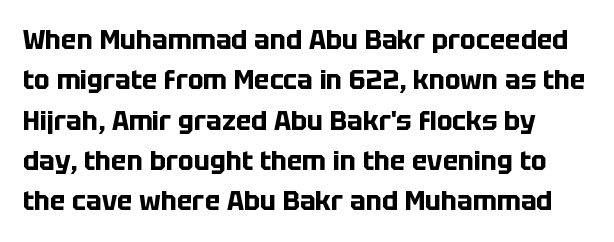
{"italic": "no", "bold": "yes", "underline": "no", "line_spacing": "normal", "line_spacing_ratio": 1.55, "letter_spacing": "normal", "letter_spacing_em": 0.0, "glyph_px": 26}
